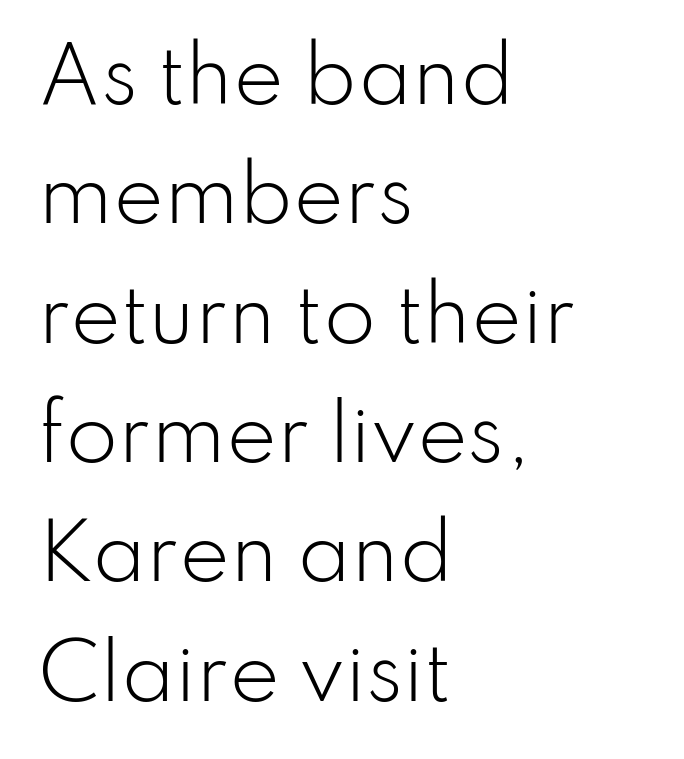
{"serif": "no", "italic": "no", "bold": "no", "weight": "light", "width": "normal", "stroke_contrast": "low", "x_height": "small", "monospaced": "no", "underline": "no", "align": "left", "line_spacing": "normal", "line_spacing_ratio": 1.57, "letter_spacing": "normal", "letter_spacing_em": 0.0, "glyph_px": 76}
